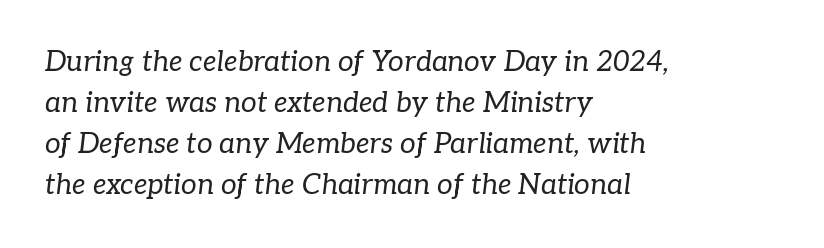
{"serif": "yes", "italic": "yes", "lean": "right", "slant_degrees": 7, "bold": "no", "weight": "regular", "width": "normal", "stroke_contrast": "low", "x_height": "medium", "monospaced": "no", "underline": "no", "align": "left", "line_spacing": "normal", "line_spacing_ratio": 1.46, "letter_spacing": "normal", "letter_spacing_em": 0.0, "glyph_px": 28}
